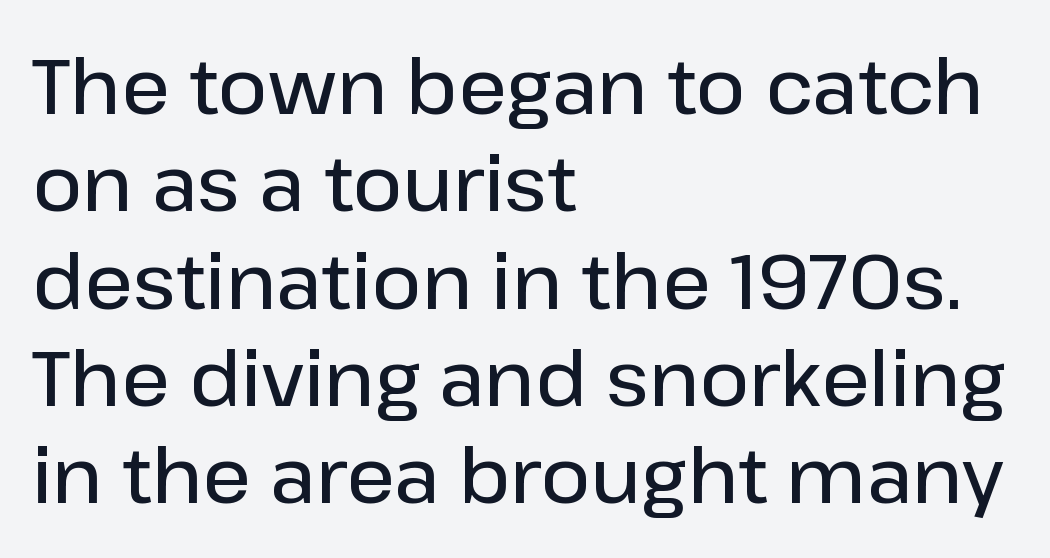
Q: Is the text bold? A: Semi-bold.
Q: Is the text italic (slanted)? A: No, it is upright.
Q: Is the typeface a serif or a sans-serif typeface? A: Sans-serif.
Q: Is the text underlined? A: No.
Q: How is the paragraph aligned? A: Left-aligned.
Q: Is the spacing between letters normal or unusually wide? A: Normal.
Q: Is the spacing between lines tight, normal or loose? A: Normal.
Q: Width (condensed, normal, or wide)? A: Normal.
Q: Stroke contrast? A: Low.
Q: x-height? A: Medium.
Q: Monospaced? A: No.
